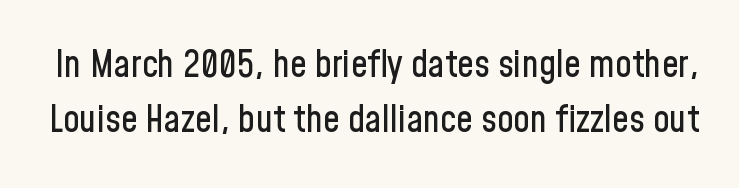
{"serif": "no", "italic": "no", "width": "condensed", "stroke_contrast": "low", "x_height": "medium", "monospaced": "no", "underline": "no", "line_spacing": "normal", "line_spacing_ratio": 1.5, "letter_spacing": "normal", "letter_spacing_em": 0.0, "glyph_px": 37}
